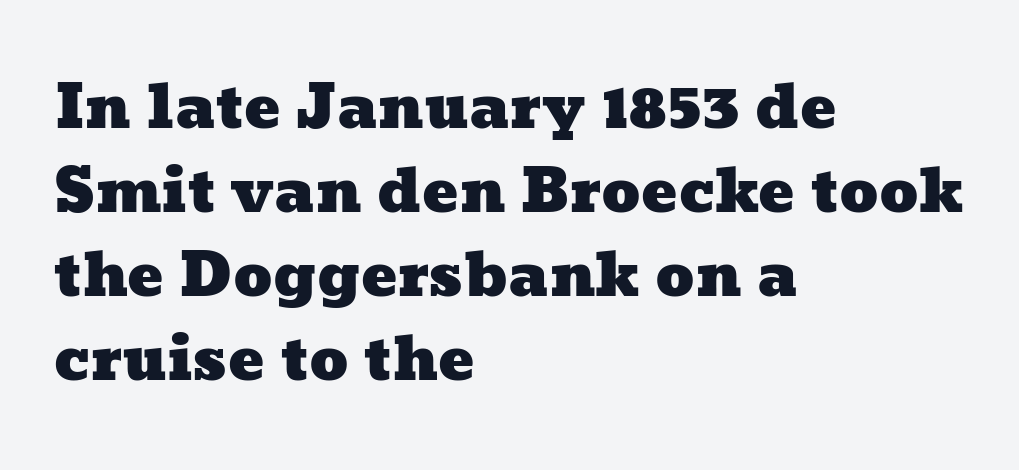
Q: Is the text underlined? A: No.
Q: How is the paragraph aligned? A: Left-aligned.
Q: Is the spacing between letters normal or unusually wide? A: Normal.
Q: Is the spacing between lines tight, normal or loose? A: Normal.
Q: Width (condensed, normal, or wide)? A: Wide.
Q: Stroke contrast? A: Low.
Q: x-height? A: Medium.
Q: Monospaced? A: No.
